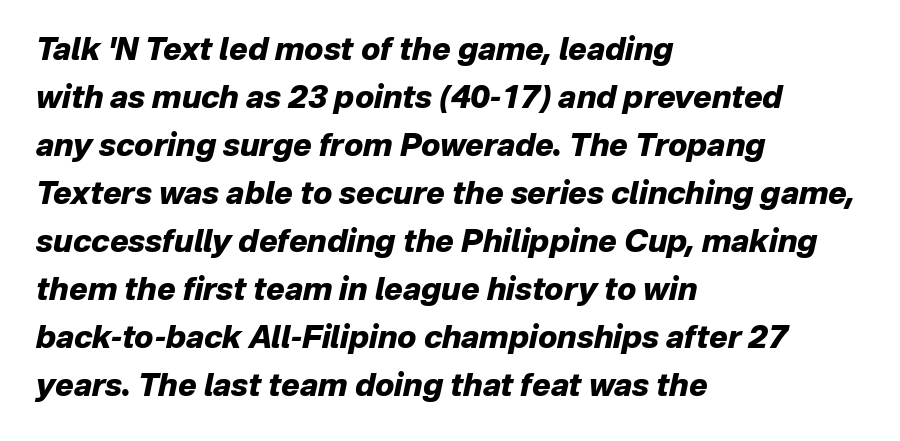
The face used here is proportionally spaced, like ordinary book or web type. Evenly set lines give the paragraph a standard silhouette. The face used here has the dense, thick strokes of a bold. Slant detected: the letters are inclined.
